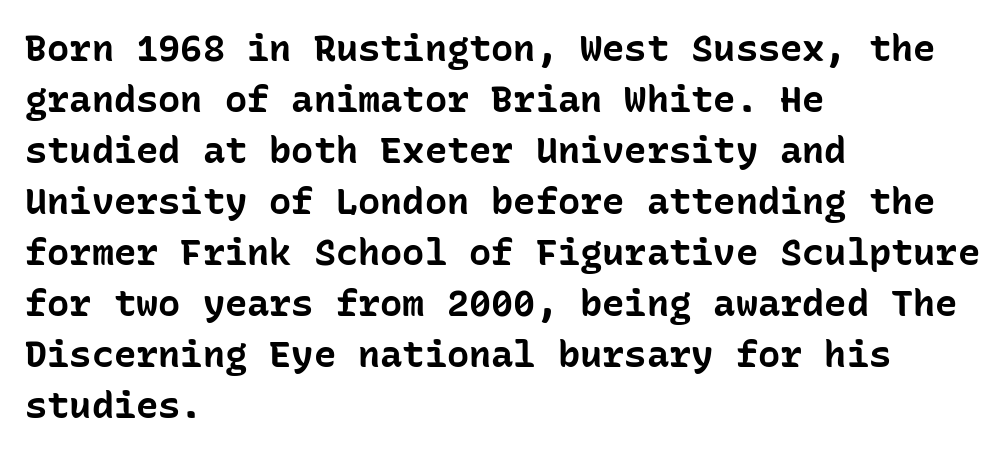
Q: Is the text bold? A: Yes.
Q: Is the text italic (slanted)? A: No, it is upright.
Q: Is the typeface a serif or a sans-serif typeface? A: Sans-serif.
Q: Is the text underlined? A: No.
Q: How is the paragraph aligned? A: Left-aligned.
Q: Is the spacing between letters normal or unusually wide? A: Normal.
Q: Is the spacing between lines tight, normal or loose? A: Normal.
Q: Width (condensed, normal, or wide)? A: Normal.
Q: Stroke contrast? A: Low.
Q: x-height? A: Medium.
Q: Monospaced? A: Yes.
